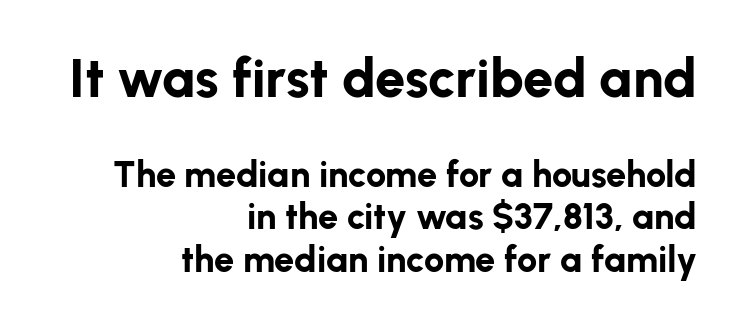
Q: Is the text bold? A: Yes.
Q: Is the text italic (slanted)? A: No, it is upright.
Q: Is the typeface a serif or a sans-serif typeface? A: Sans-serif.
Q: Is the text underlined? A: No.
Q: How is the paragraph aligned? A: Right-aligned.
Q: Is the spacing between letters normal or unusually wide? A: Normal.
Q: Which block of text is set in a larger size, the first (top) or the second (bottom)? A: The first (top) one.
Q: Width (condensed, normal, or wide)? A: Normal.
Q: Stroke contrast? A: Low.
Q: x-height? A: Medium.
Q: Monospaced? A: No.
